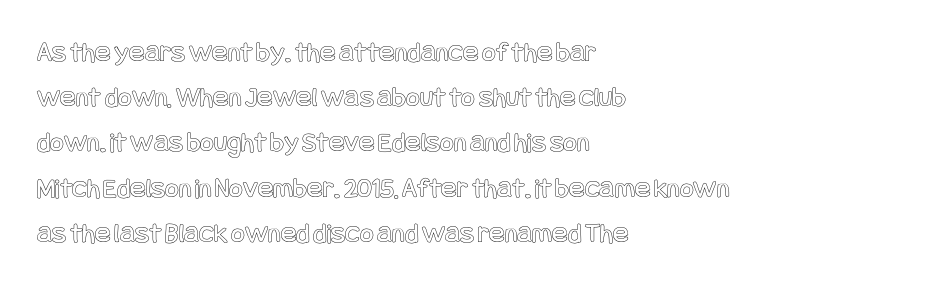
{"italic": "no", "width": "condensed", "x_height": "large", "underline": "no", "align": "left", "line_spacing": "normal", "line_spacing_ratio": 1.56, "letter_spacing": "normal", "letter_spacing_em": 0.0, "glyph_px": 29}
